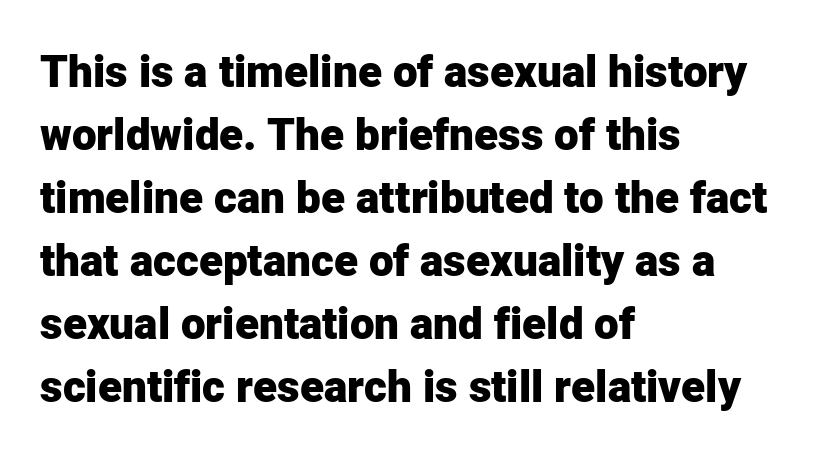
Q: Is the text bold? A: Yes.
Q: Is the text italic (slanted)? A: No, it is upright.
Q: Is the typeface a serif or a sans-serif typeface? A: Sans-serif.
Q: Is the text underlined? A: No.
Q: How is the paragraph aligned? A: Left-aligned.
Q: Is the spacing between letters normal or unusually wide? A: Normal.
Q: Is the spacing between lines tight, normal or loose? A: Normal.
Q: Width (condensed, normal, or wide)? A: Normal.
Q: Stroke contrast? A: Low.
Q: x-height? A: Medium.
Q: Monospaced? A: No.
